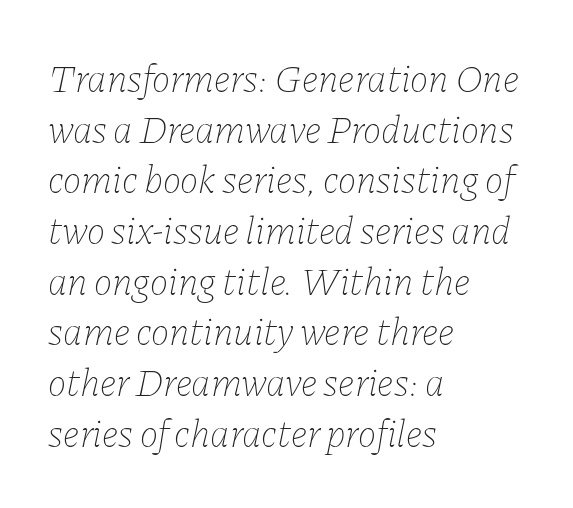
The image shows 39 px thin type, italic (leaning right); set left-aligned, normal line spacing (1.3x), normal letter spacing, not underlined; low stroke contrast and a medium x-height.
